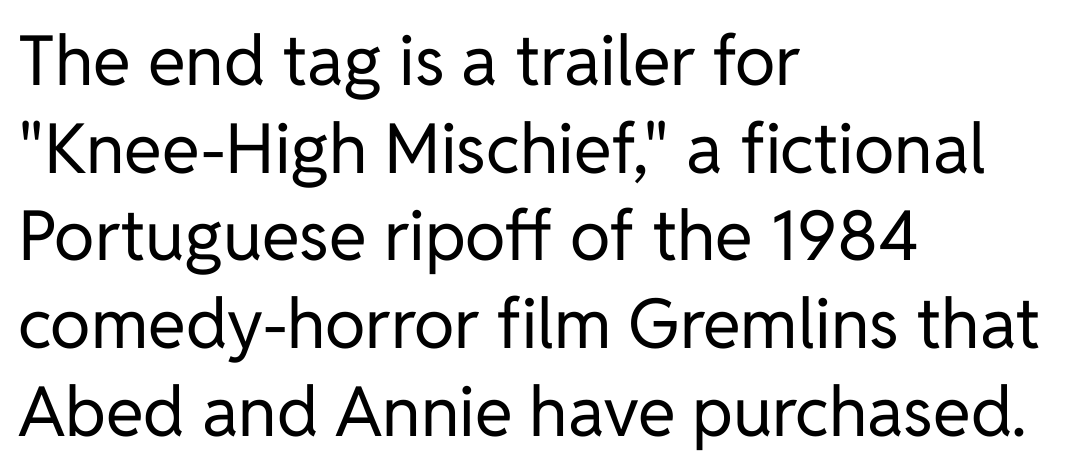
A typesetter would call this leading conventional body-copy spacing. Horizontal alignment here is leftward, the default for most running prose. The zone under the glyphs is completely vacant. The gaps between neighbouring characters are ordinary and unremarkable. Caption: face not bold, strokes unweighted.
